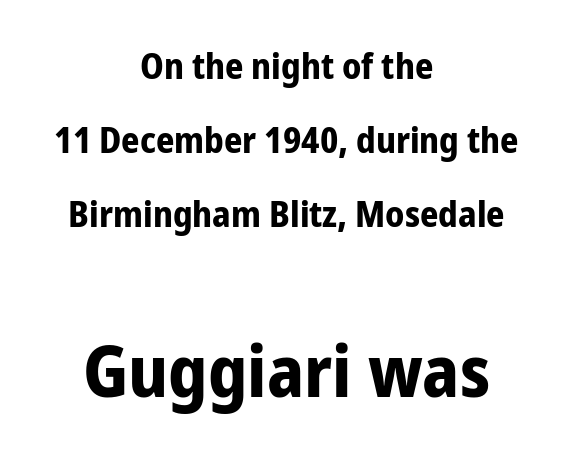
{"serif": "no", "italic": "no", "bold": "yes", "weight": "bold", "width": "condensed", "stroke_contrast": "low", "x_height": "medium", "monospaced": "no", "underline": "no", "align": "center", "line_spacing": "loose", "line_spacing_ratio": 2.06, "letter_spacing": "normal", "letter_spacing_em": 0.0, "larger_block": "second", "size_ratio": 2.0, "glyph_px": 72}
